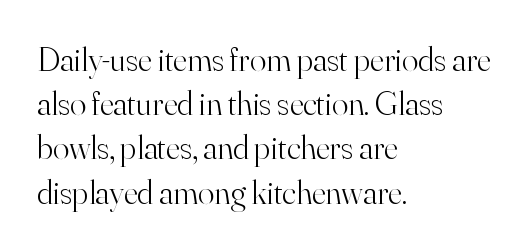
{"serif": "yes", "italic": "no", "bold": "no", "weight": "light", "width": "normal", "stroke_contrast": "high", "x_height": "small", "monospaced": "no", "underline": "no", "align": "left", "line_spacing": "normal", "line_spacing_ratio": 1.3, "letter_spacing": "normal", "letter_spacing_em": 0.0, "glyph_px": 34}
